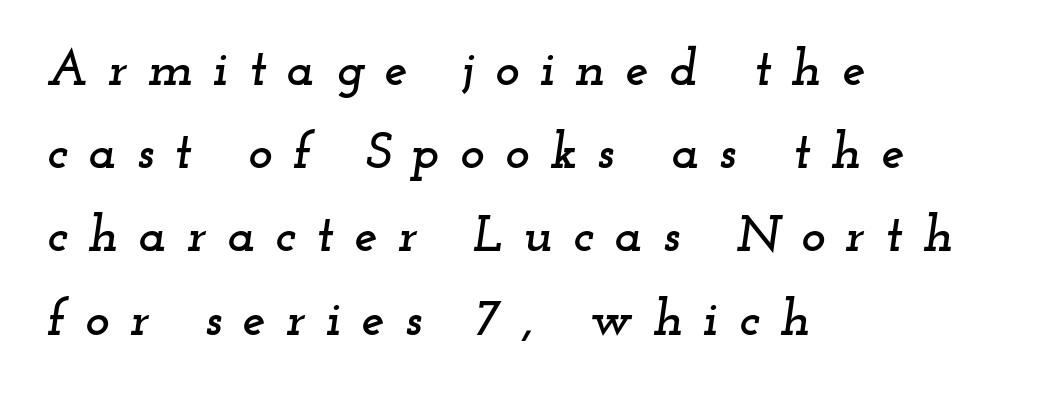
The image shows 52 px wide serif type, italic (leaning right); set left-aligned, normal line spacing (1.6x), unusually wide letter spacing (+0.39 em), not underlined; low stroke contrast and a small x-height.
